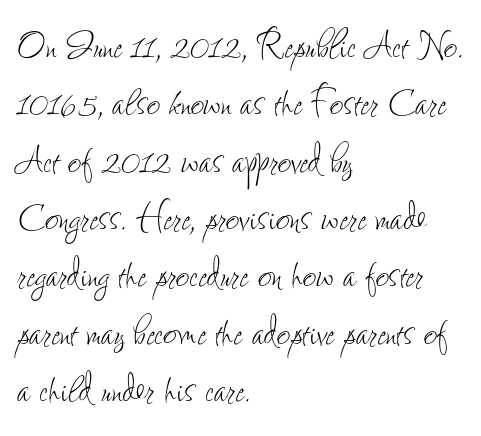
The image shows 47 px thin, condensed type; set left-aligned, line spacing 1.22x, normal letter spacing, not underlined; low stroke contrast and a small x-height.
